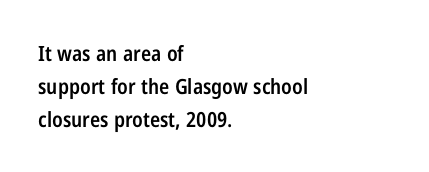
Q: Is the text bold? A: Semi-bold.
Q: Is the text italic (slanted)? A: No, it is upright.
Q: Is the text underlined? A: No.
Q: How is the paragraph aligned? A: Left-aligned.
Q: Is the spacing between letters normal or unusually wide? A: Normal.
Q: Is the spacing between lines tight, normal or loose? A: Normal.
